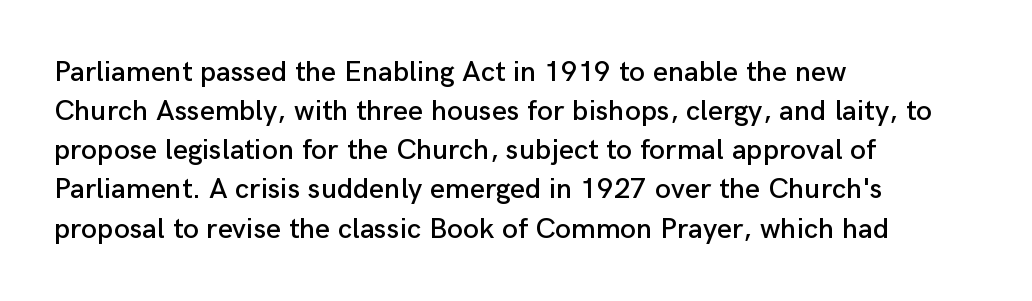
{"serif": "no", "italic": "no", "width": "normal", "stroke_contrast": "low", "x_height": "medium", "monospaced": "no", "underline": "no", "align": "left", "line_spacing": "normal", "line_spacing_ratio": 1.35, "letter_spacing": "normal", "letter_spacing_em": 0.0, "glyph_px": 29}
